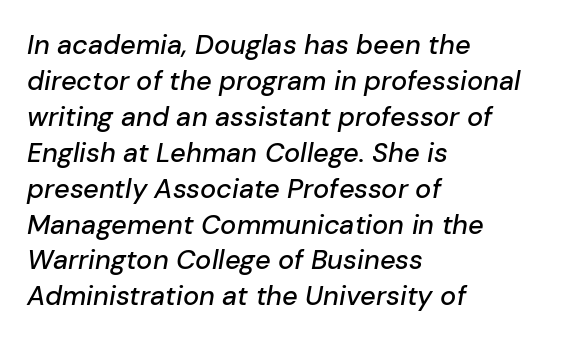
Q: Is the text italic (slanted)? A: Yes, it leans right by about 10 degrees.
Q: Is the text underlined? A: No.
Q: How is the paragraph aligned? A: Left-aligned.
Q: Is the spacing between letters normal or unusually wide? A: Normal.
Q: Is the spacing between lines tight, normal or loose? A: Normal.
